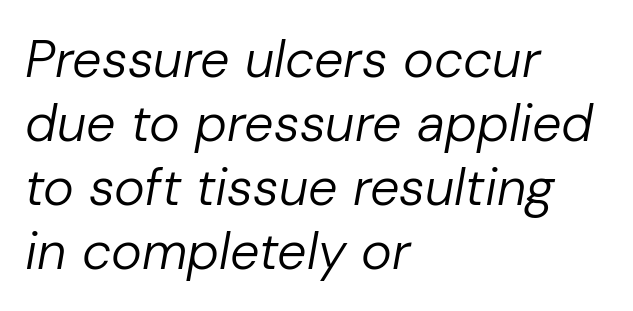
Has an underline been added? It has not. The rendering uses natural spacing where letterforms have individual widths. No letter is thick-stroked: the sample isn't bold. Here the glyphs are tracked normally, forming tight word shapes. Italic: yes, the glyphs are oblique.
